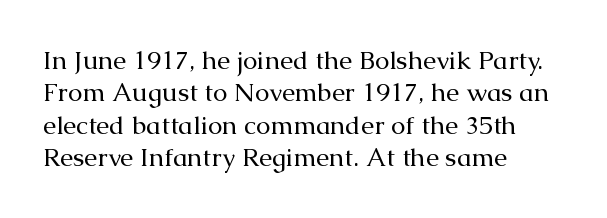
{"italic": "no", "bold": "no", "underline": "no", "align": "left", "line_spacing": "normal", "line_spacing_ratio": 1.25, "letter_spacing": "normal", "letter_spacing_em": 0.0, "glyph_px": 26}
